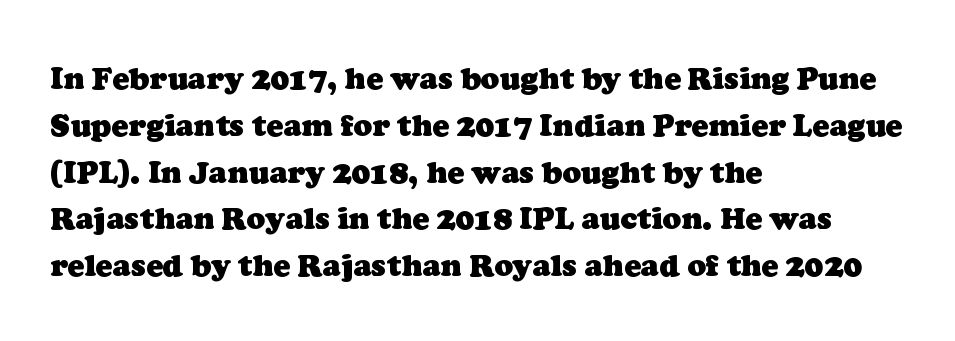
Q: Is the text bold? A: Yes.
Q: Is the typeface a serif or a sans-serif typeface? A: Serif.
Q: Is the text underlined? A: No.
Q: How is the paragraph aligned? A: Left-aligned.
Q: Is the spacing between letters normal or unusually wide? A: Normal.
Q: Is the spacing between lines tight, normal or loose? A: Normal.
Q: Width (condensed, normal, or wide)? A: Normal.
Q: Stroke contrast? A: Low.
Q: x-height? A: Medium.
Q: Monospaced? A: No.
